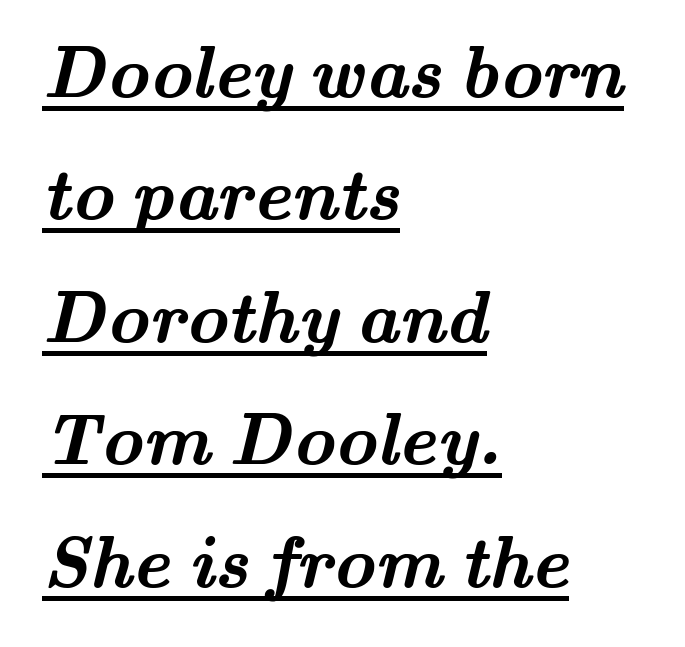
Q: Is the text bold? A: Yes.
Q: Is the typeface a serif or a sans-serif typeface? A: Serif.
Q: Is the text underlined? A: Yes.
Q: How is the paragraph aligned? A: Left-aligned.
Q: Is the spacing between letters normal or unusually wide? A: Normal.
Q: Is the spacing between lines tight, normal or loose? A: Normal.
Q: Width (condensed, normal, or wide)? A: Wide.
Q: Stroke contrast? A: Medium.
Q: x-height? A: Small.
Q: Monospaced? A: No.
